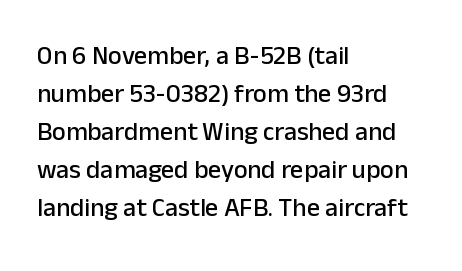
Vertical strokes here are truly vertical. Inter-character spacing is left at the font's built-in metrics. Beneath every word, the page is bare. The typesetter chose a ragged-right arrangement here. Quick note: interline space is typical.
